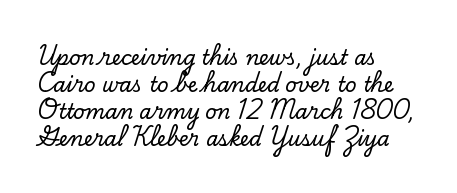
{"underline": "no", "align": "left", "line_spacing": "normal", "line_spacing_ratio": 1.35, "letter_spacing": "normal", "letter_spacing_em": 0.0, "glyph_px": 20}
